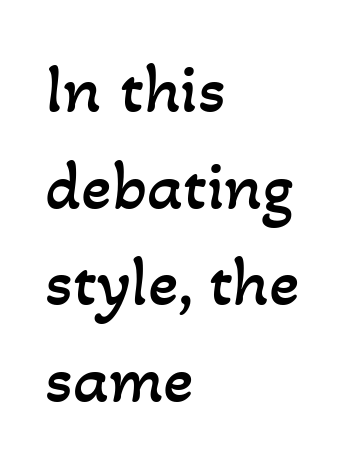
Each row of text sits above clean, open space. This sample has the flowing, uneven cadence of proportional lettering. The rendering uses a moderate line-height, typical for paragraphs. Stroke thickness stays within the range of a standard reading face or lighter. The gaps between neighbouring characters are ordinary and unremarkable. Casual observation: everything's shoved over to the left.
